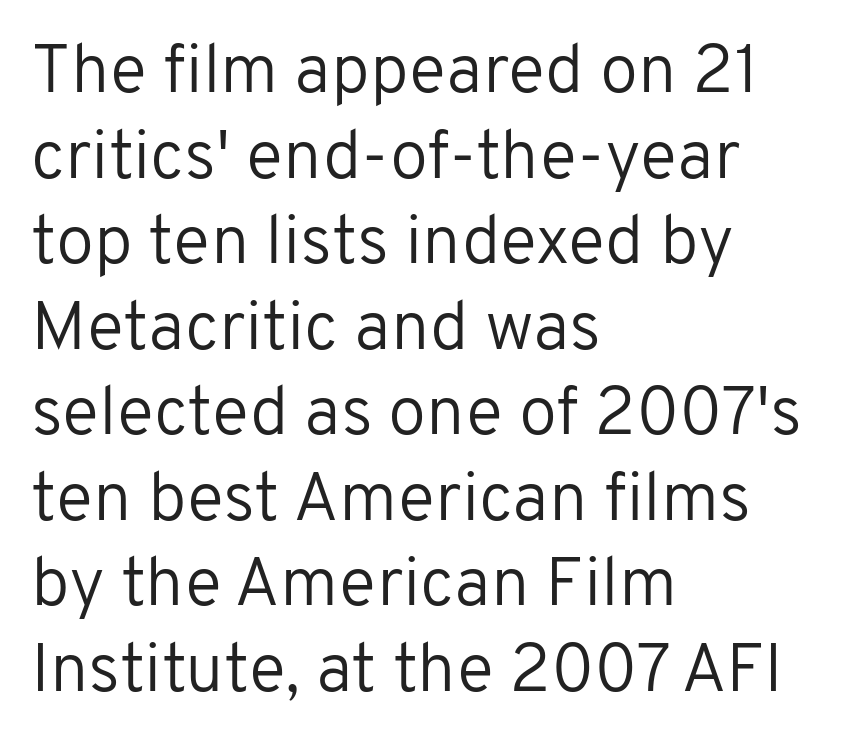
{"serif": "no", "italic": "no", "bold": "no", "weight": "regular", "width": "normal", "stroke_contrast": "low", "x_height": "medium", "monospaced": "no", "underline": "no", "align": "left", "line_spacing_ratio": 1.24, "letter_spacing": "normal", "letter_spacing_em": 0.0, "glyph_px": 69}
